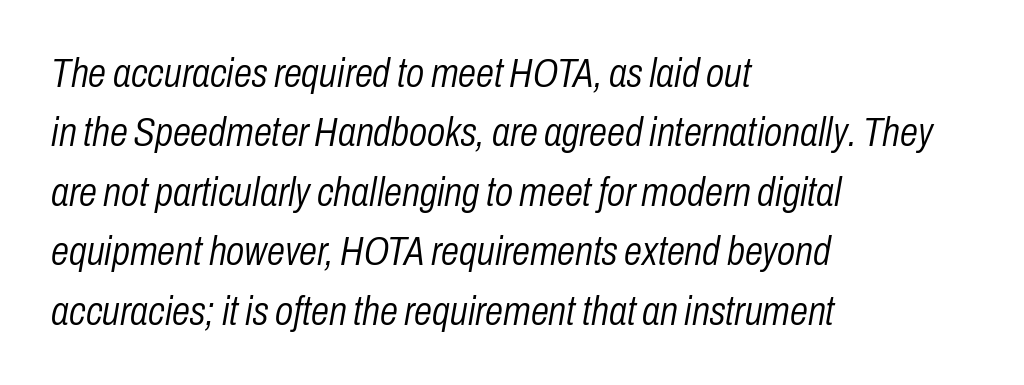
Character widths vary here, with narrow letters taking less room than wide ones. Honestly, the letter spacing is just normal — you wouldn't notice it. This rendering features lettering with no underline. Left-aligned paragraph, ragged on the right.
